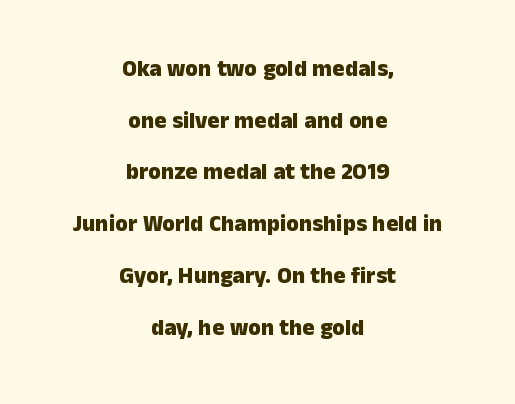
{"italic": "no", "bold": "yes", "underline": "no", "align": "center", "line_spacing": "loose", "line_spacing_ratio": 2.25, "letter_spacing": "normal", "letter_spacing_em": 0.0, "glyph_px": 23}
